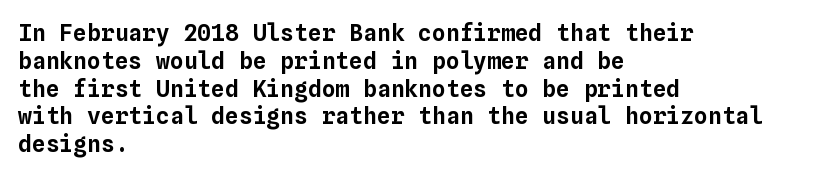
Here the glyphs are tracked normally, forming tight word shapes. The specimen omits any rule beneath the text block's lines. Vertical strokes here are truly vertical. The lines in this sample share a left origin and differ only in where they stop.
